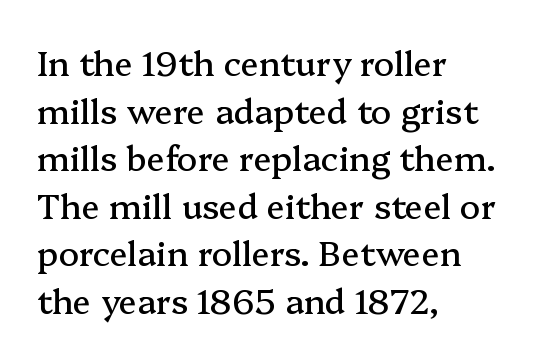
{"serif": "yes", "italic": "no", "width": "normal", "stroke_contrast": "medium", "x_height": "medium", "monospaced": "no", "underline": "no", "align": "left", "line_spacing": "normal", "line_spacing_ratio": 1.4, "letter_spacing": "normal", "letter_spacing_em": 0.0, "glyph_px": 34}
